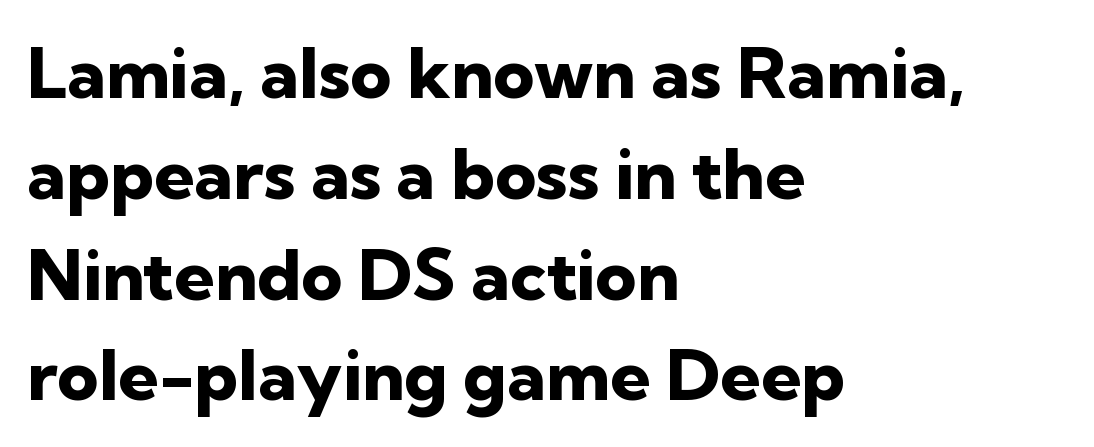
The image shows 71 px heavy sans-serif type, upright; set left-aligned, normal line spacing (1.42x), normal letter spacing, not underlined; low stroke contrast and a medium x-height.
